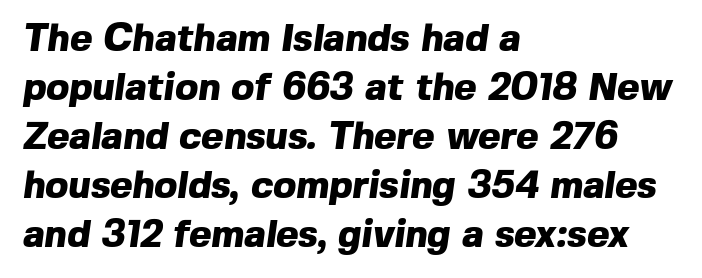
{"serif": "no", "bold": "yes", "weight": "heavy", "width": "normal", "x_height": "medium", "monospaced": "no", "underline": "no", "align": "left", "line_spacing": "normal", "line_spacing_ratio": 1.29, "letter_spacing": "normal", "letter_spacing_em": 0.0, "glyph_px": 38}
